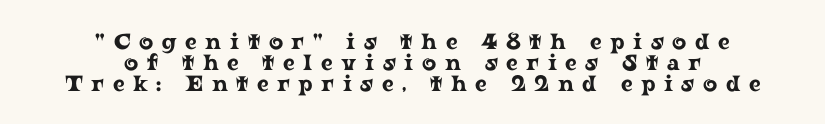
The foot of each line stays bare and open. Rows of type sit shoulder to shoulder in the vertical direction. Does the copy run flush right? No — it is centered line by line. Notice how the stems are strictly vertical — no italics here. Students, note that the glyphs here are deliberately spaced far apart.
